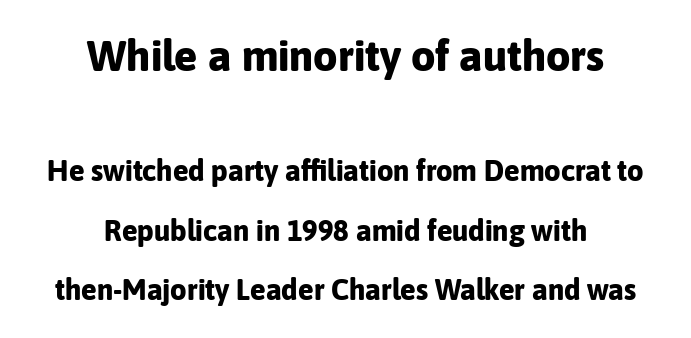
Q: Is the text bold? A: Yes.
Q: Is the text italic (slanted)? A: No, it is upright.
Q: Is the typeface a serif or a sans-serif typeface? A: Sans-serif.
Q: Is the text underlined? A: No.
Q: How is the paragraph aligned? A: Centered.
Q: Is the spacing between letters normal or unusually wide? A: Normal.
Q: Is the spacing between lines tight, normal or loose? A: Loose.
Q: Which block of text is set in a larger size, the first (top) or the second (bottom)? A: The first (top) one.
Q: Width (condensed, normal, or wide)? A: Normal.
Q: Stroke contrast? A: Low.
Q: x-height? A: Medium.
Q: Monospaced? A: No.
